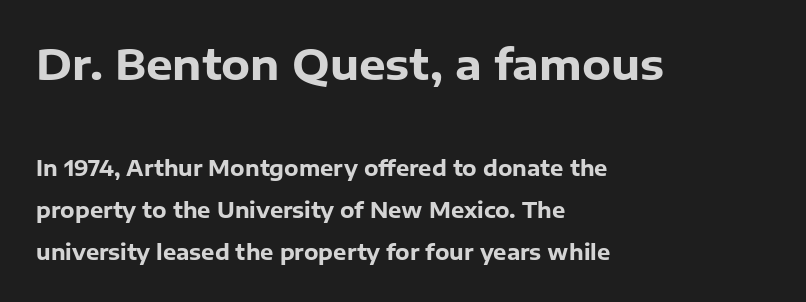
The image shows 42 px heavy sans-serif type, upright; set left-aligned, loose line spacing (2.01x), normal letter spacing, not underlined; the first (top) block is 2.0x larger; low stroke contrast and a medium x-height.
